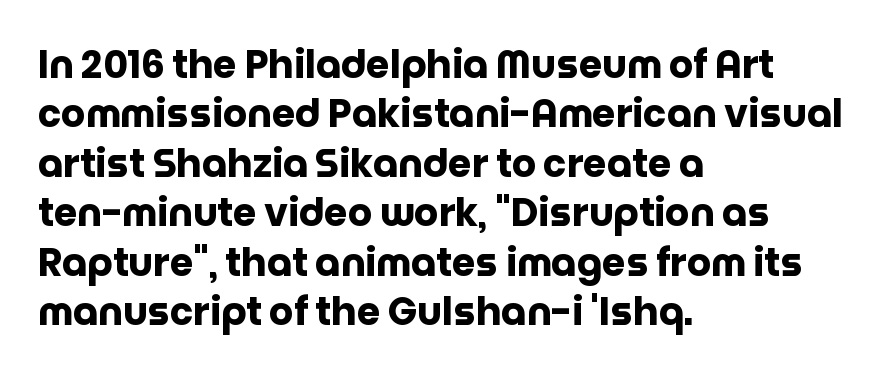
The image shows 38 px heavy sans-serif type, upright; set left-aligned, normal line spacing (1.3x), normal letter spacing, not underlined; low stroke contrast and a large x-height.
